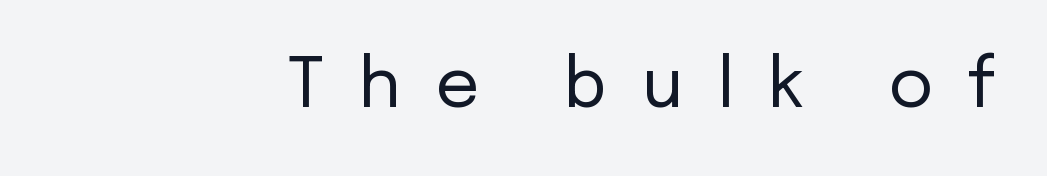
{"serif": "no", "italic": "no", "bold": "no", "weight": "regular", "width": "normal", "stroke_contrast": "low", "x_height": "medium", "monospaced": "no", "underline": "no", "letter_spacing": "wide", "letter_spacing_em": 0.49, "glyph_px": 69}
